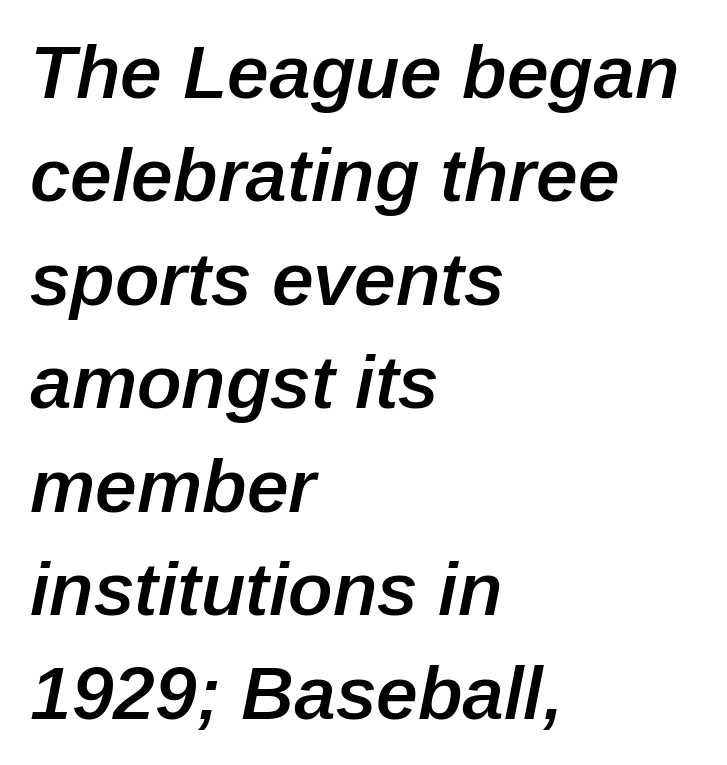
Q: Is the text bold? A: Semi-bold.
Q: Is the text italic (slanted)? A: Yes, it leans right by about 12 degrees.
Q: Is the text underlined? A: No.
Q: How is the paragraph aligned? A: Left-aligned.
Q: Is the spacing between letters normal or unusually wide? A: Normal.
Q: Is the spacing between lines tight, normal or loose? A: Normal.
Q: Width (condensed, normal, or wide)? A: Normal.
Q: Stroke contrast? A: Low.
Q: x-height? A: Medium.
Q: Monospaced? A: No.
